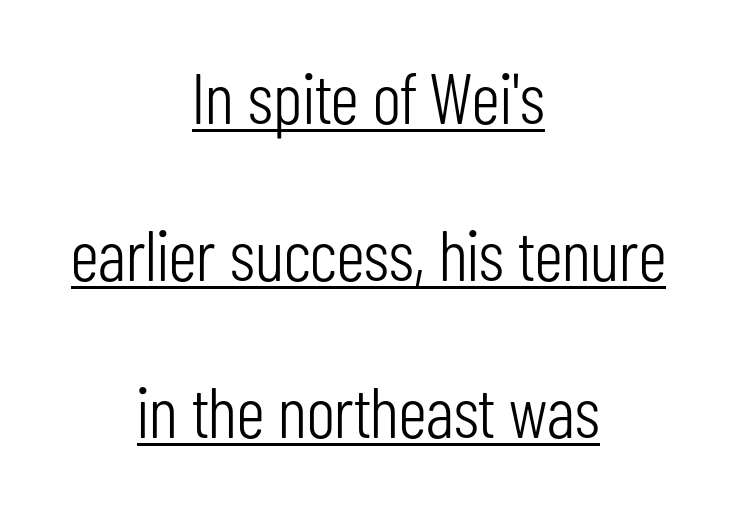
{"serif": "no", "italic": "no", "bold": "no", "weight": "light", "width": "condensed", "stroke_contrast": "low", "x_height": "medium", "monospaced": "no", "underline": "yes", "align": "center", "line_spacing": "loose", "line_spacing_ratio": 2.18, "letter_spacing": "normal", "letter_spacing_em": 0.0, "glyph_px": 72}
